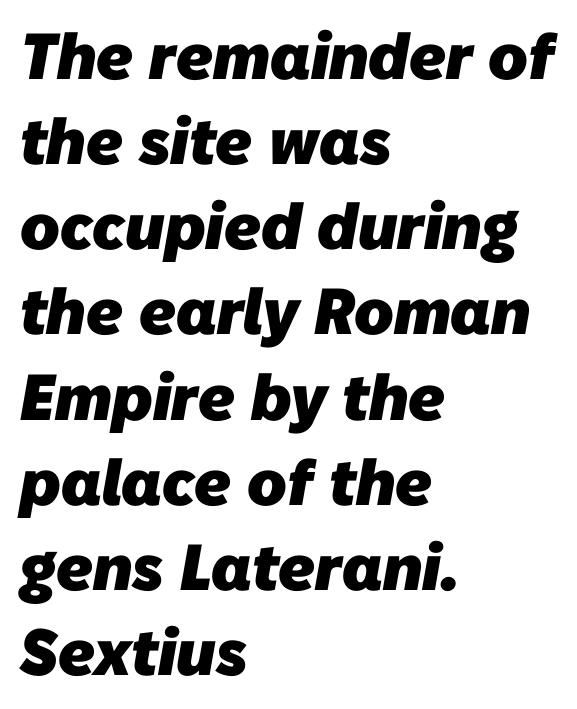
This block has exactly the height ordinary leading produces. The font family rendered here belongs to the sans-serif group. Thick stems and heavy bowls — unmistakably bold. These lines are rendered in a variable-pitch font. Where is the straight margin? On the left. Glance below the letters and you will spot only blank space.
